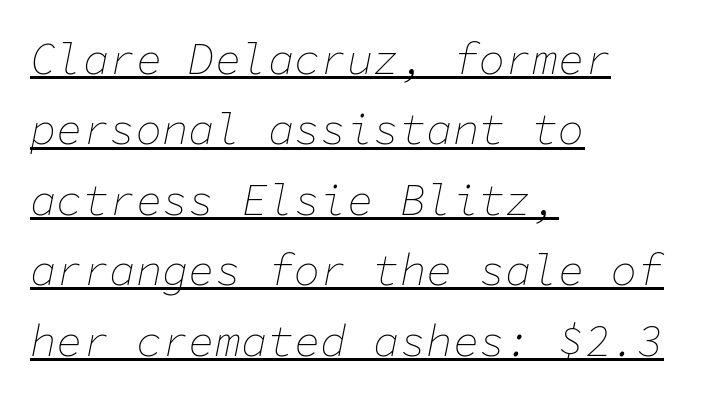
{"italic": "yes", "lean": "right", "slant_degrees": 11, "bold": "no", "weight": "thin", "width": "normal", "stroke_contrast": "low", "x_height": "medium", "monospaced": "yes", "underline": "yes", "align": "left", "line_spacing": "normal", "line_spacing_ratio": 1.6, "letter_spacing": "normal", "letter_spacing_em": 0.0, "glyph_px": 44}
